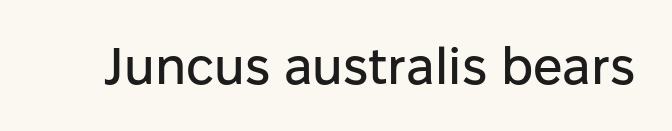
The image shows 52 px sans-serif type, upright; set normal letter spacing, not underlined; low stroke contrast and a medium x-height.
